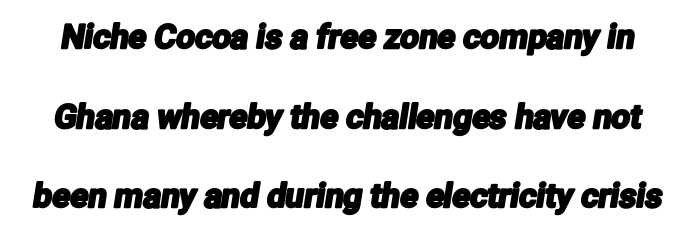
Q: Is the typeface a serif or a sans-serif typeface? A: Sans-serif.
Q: Is the text underlined? A: No.
Q: Is the spacing between letters normal or unusually wide? A: Normal.
Q: Is the spacing between lines tight, normal or loose? A: Loose.
Q: Width (condensed, normal, or wide)? A: Condensed.
Q: Stroke contrast? A: Low.
Q: x-height? A: Medium.
Q: Monospaced? A: No.
